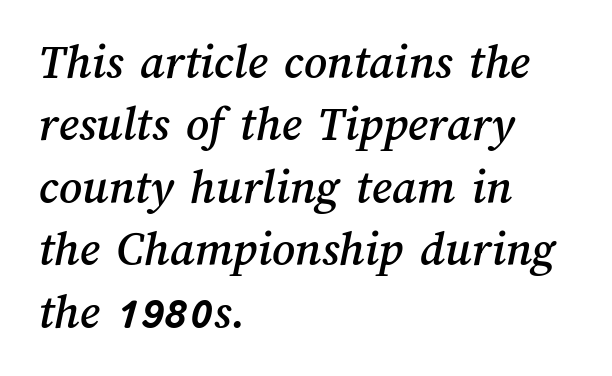
{"width": "normal", "stroke_contrast": "medium", "x_height": "medium", "monospaced": "no", "underline": "no", "align": "left", "line_spacing": "normal", "line_spacing_ratio": 1.25, "letter_spacing": "normal", "letter_spacing_em": 0.0, "glyph_px": 50}
